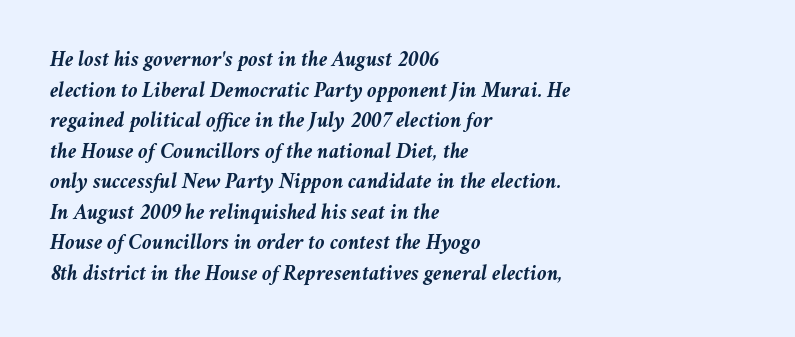
Q: Is the text bold? A: Yes.
Q: Is the text italic (slanted)? A: Yes, it leans right by about 11 degrees.
Q: Is the text underlined? A: No.
Q: How is the paragraph aligned? A: Left-aligned.
Q: Is the spacing between letters normal or unusually wide? A: Normal.
Q: Is the spacing between lines tight, normal or loose? A: Normal.
